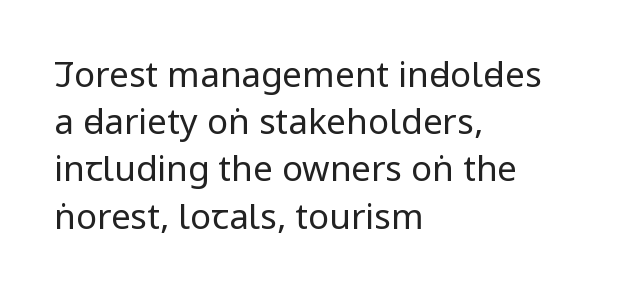
{"serif": "no", "italic": "no", "bold": "no", "weight": "regular", "width": "condensed", "stroke_contrast": "low", "x_height": "large", "monospaced": "no", "underline": "no", "align": "left", "line_spacing": "normal", "line_spacing_ratio": 1.35, "letter_spacing": "normal", "letter_spacing_em": 0.0, "glyph_px": 35}
